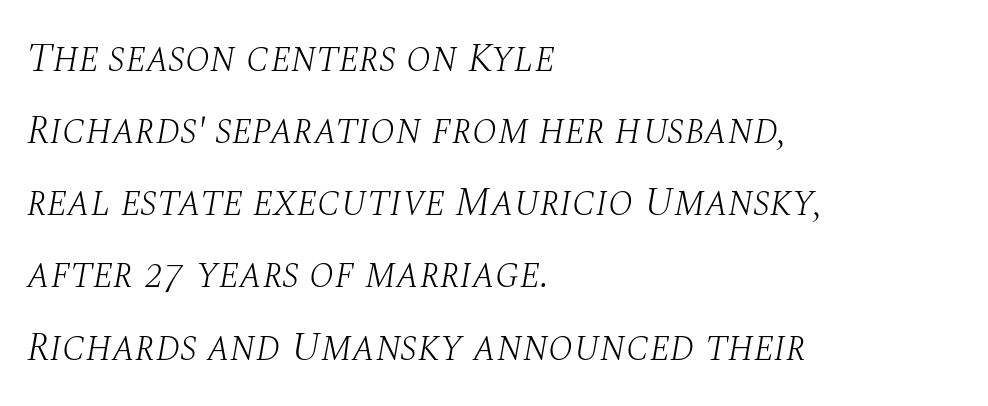
{"serif": "yes", "italic": "yes", "lean": "right", "slant_degrees": 10, "bold": "no", "weight": "light", "width": "normal", "stroke_contrast": "medium", "x_height": "large", "monospaced": "no", "underline": "no", "align": "left", "line_spacing_ratio": 1.76, "letter_spacing": "normal", "letter_spacing_em": 0.0, "glyph_px": 41}
